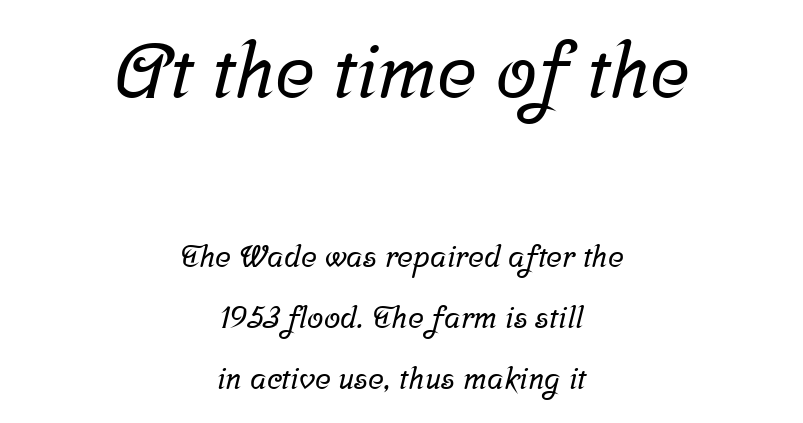
Q: Is the text underlined? A: No.
Q: How is the paragraph aligned? A: Centered.
Q: Is the spacing between letters normal or unusually wide? A: Normal.
Q: Is the spacing between lines tight, normal or loose? A: Loose.
Q: Which block of text is set in a larger size, the first (top) or the second (bottom)? A: The first (top) one.
Q: Width (condensed, normal, or wide)? A: Normal.
Q: Stroke contrast? A: Low.
Q: x-height? A: Medium.
Q: Monospaced? A: No.
